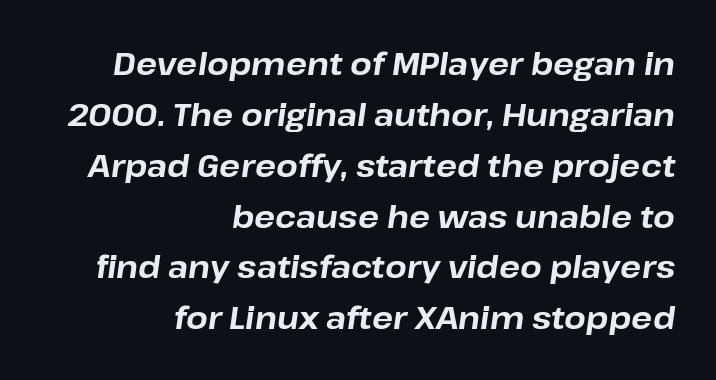
{"italic": "yes", "lean": "right", "slant_degrees": 8, "bold": "yes", "weight": "bold", "width": "normal", "stroke_contrast": "low", "x_height": "medium", "monospaced": "no", "underline": "no", "align": "right", "line_spacing": "normal", "line_spacing_ratio": 1.64, "letter_spacing": "normal", "letter_spacing_em": 0.0, "glyph_px": 31}
